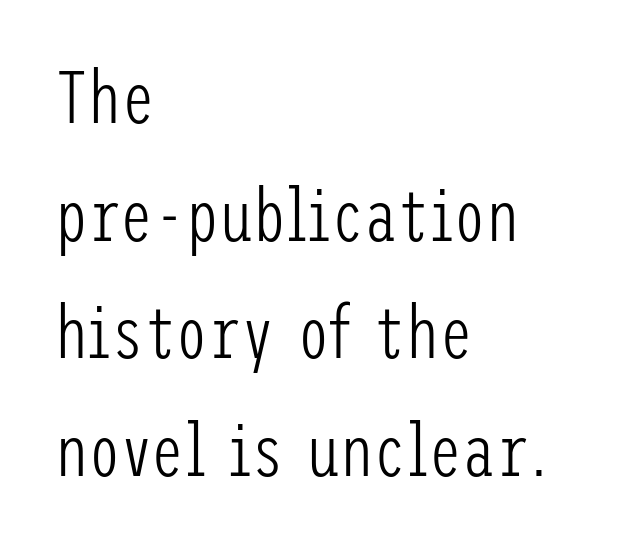
The image shows 74 px light, condensed sans-serif type, upright; set left-aligned, normal line spacing (1.59x), normal letter spacing, not underlined; low stroke contrast and a medium x-height.
